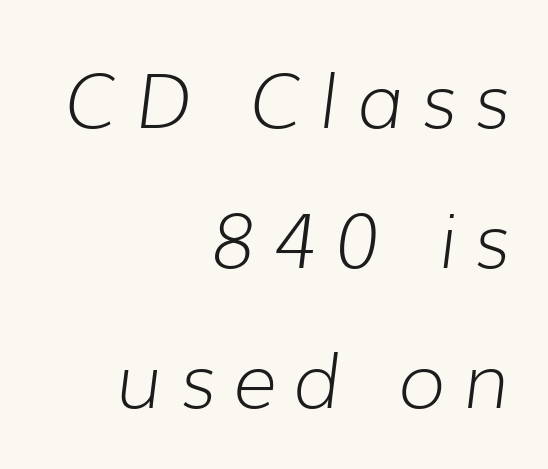
Is the type heavy? It reads as light-to-regular instead. This sample uses an oblique cut, with every glyph tilted off the vertical. Someone cranked the tracking dial way up on this one. Which margin do the lines hug? The right one — the left edge is uneven. Proportional: the letters do not fall into vertical columns. Words float on clear page, feet unadorned.
